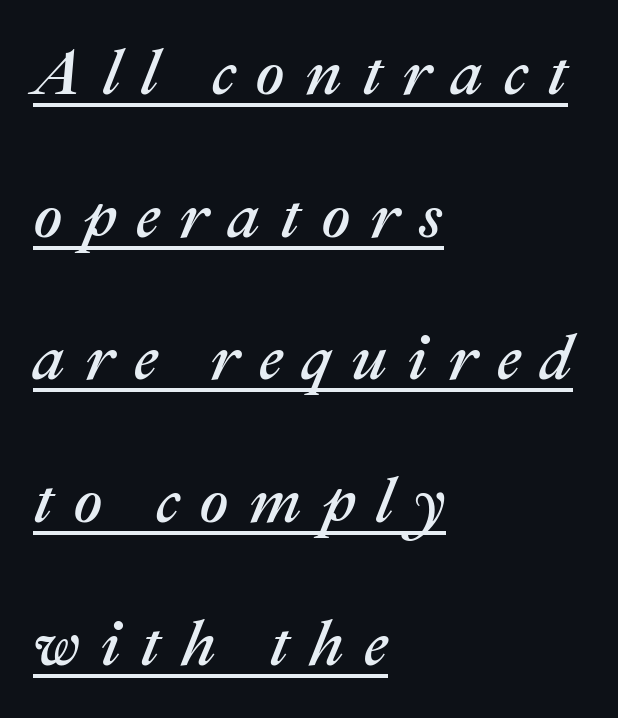
The lettering tilts uniformly, giving the passage an italic look. Is the block centered? No — it sits flush against the left margin. Glance below the letters and you will spot a drawn line. Loose tracking; the words dissolve into strings of separated letters. The lines are spread far apart with generous leading. Note the varied advance widths — an 'i' is clearly narrower than an 'm'.
